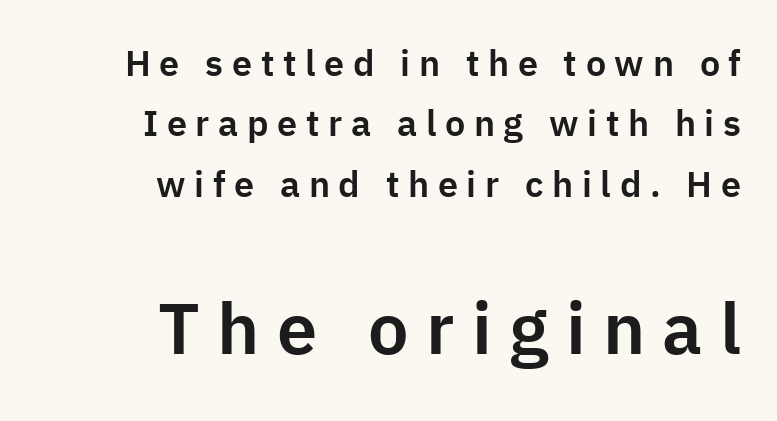
Q: Is the text italic (slanted)? A: No, it is upright.
Q: Is the typeface a serif or a sans-serif typeface? A: Sans-serif.
Q: Is the text underlined? A: No.
Q: How is the paragraph aligned? A: Right-aligned.
Q: Is the spacing between letters normal or unusually wide? A: Unusually wide.
Q: Is the spacing between lines tight, normal or loose? A: Normal.
Q: Which block of text is set in a larger size, the first (top) or the second (bottom)? A: The second (bottom) one.
Q: Width (condensed, normal, or wide)? A: Normal.
Q: Stroke contrast? A: Low.
Q: x-height? A: Medium.
Q: Monospaced? A: No.
